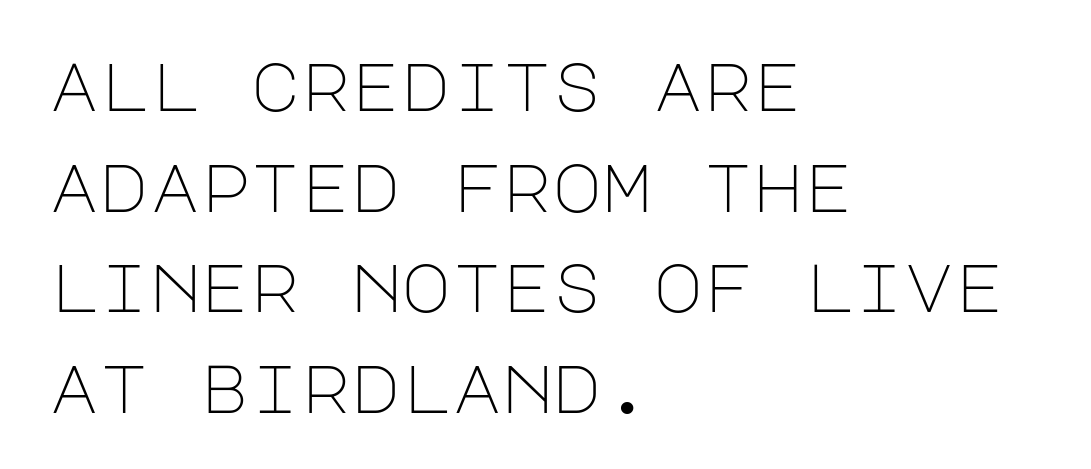
{"serif": "no", "italic": "no", "bold": "no", "weight": "light", "width": "normal", "stroke_contrast": "low", "x_height": "large", "underline": "no", "align": "left", "line_spacing": "normal", "line_spacing_ratio": 1.48, "letter_spacing": "normal", "letter_spacing_em": 0.0, "glyph_px": 68}
